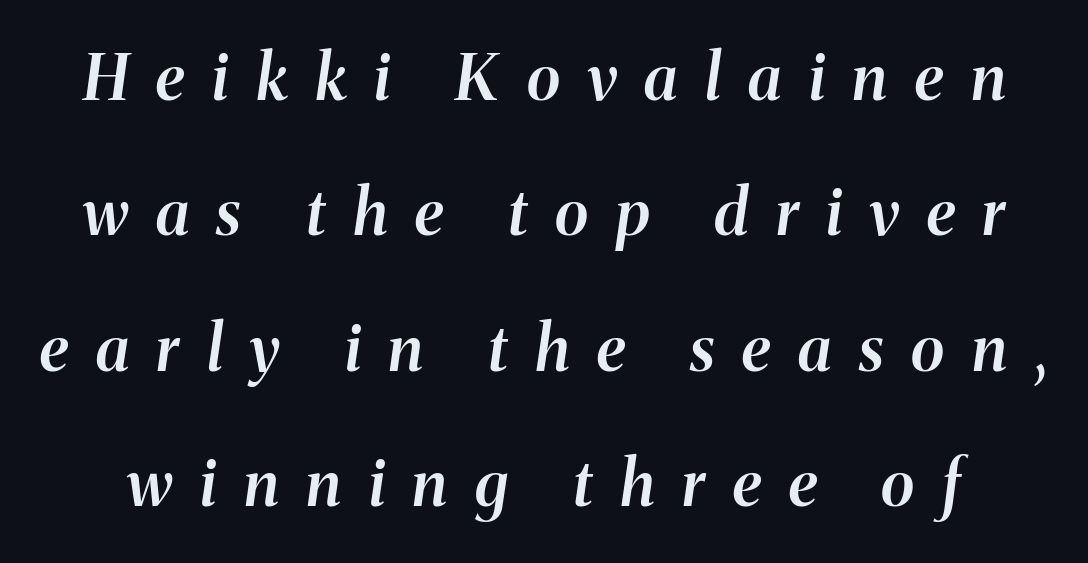
The image shows 63 px semibold type, italic (leaning right); set loose line spacing (2.15x), unusually wide letter spacing (+0.44 em), not underlined; medium stroke contrast and a medium x-height.
